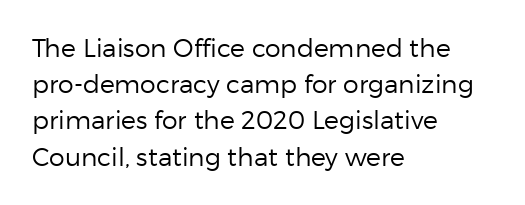
The image shows 25 px text type, upright; set left-aligned, normal line spacing (1.45x), normal letter spacing, not underlined.
